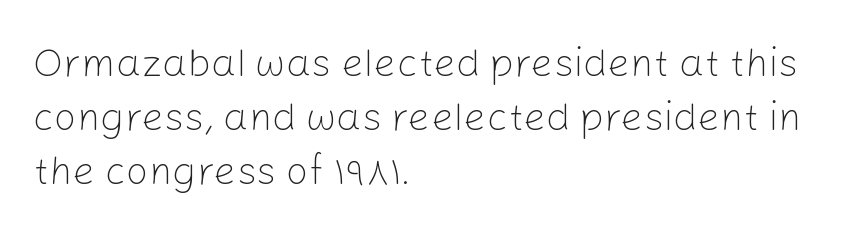
Varying glyph widths throughout — classic text-font behaviour. Unlike italic type, these characters show no tilt at all. Nothing unusual about the tracking: characters are spaced as the font intends. Letters have the restrained weight of plain body copy at most. This rendering employs a face without finishing strokes, i.e., a sans-serif.
